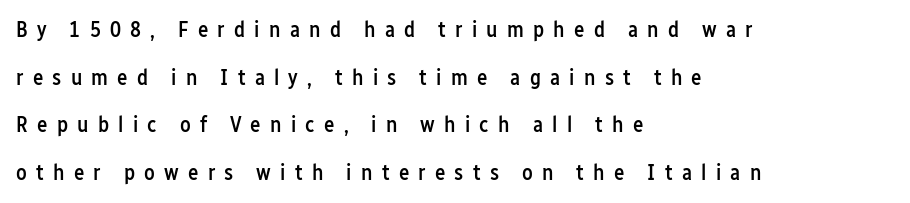
The image shows 22 px text type, upright; set left-aligned, loose line spacing (2.17x), unusually wide letter spacing (+0.42 em), not underlined.
